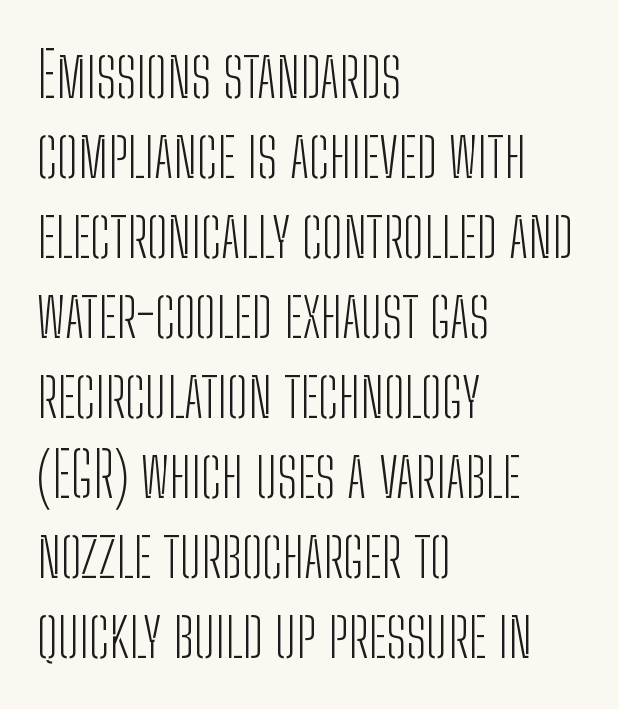
Descenders are the only things crossing below the line. Compared with a centered layout, this one pins lines to the left instead. The face used here is proportionally spaced, like ordinary book or web type. You can tell it's not italic because the verticals are truly vertical. Type style note: lacks serifs. The designer left line spacing at the default.
